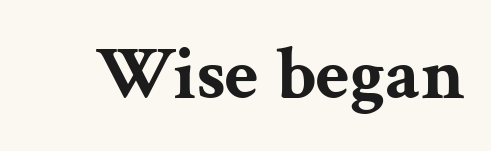
Q: Is the text bold? A: Yes.
Q: Is the text italic (slanted)? A: No, it is upright.
Q: Is the typeface a serif or a sans-serif typeface? A: Serif.
Q: Is the text underlined? A: No.
Q: Is the spacing between letters normal or unusually wide? A: Normal.
Q: Width (condensed, normal, or wide)? A: Wide.
Q: Stroke contrast? A: Medium.
Q: x-height? A: Medium.
Q: Monospaced? A: No.
